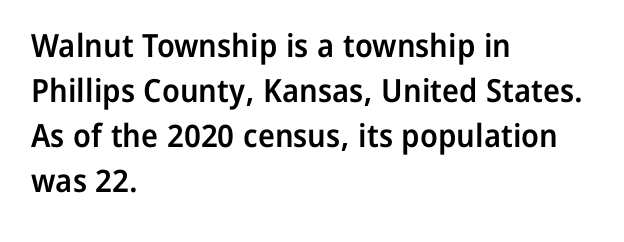
{"serif": "no", "italic": "no", "bold": "semi", "weight": "semibold", "width": "normal", "stroke_contrast": "low", "x_height": "medium", "monospaced": "no", "underline": "no", "align": "left", "line_spacing": "normal", "line_spacing_ratio": 1.41, "letter_spacing": "normal", "letter_spacing_em": 0.0, "glyph_px": 32}
